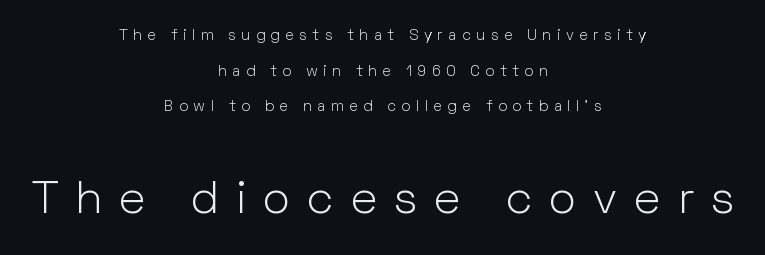
{"serif": "no", "italic": "no", "bold": "no", "weight": "light", "width": "normal", "stroke_contrast": "low", "x_height": "medium", "monospaced": "no", "underline": "no", "align": "center", "line_spacing": "loose", "line_spacing_ratio": 2.38, "letter_spacing": "wide", "letter_spacing_em": 0.37, "larger_block": "second", "size_ratio": 3.07, "glyph_px": 46}
